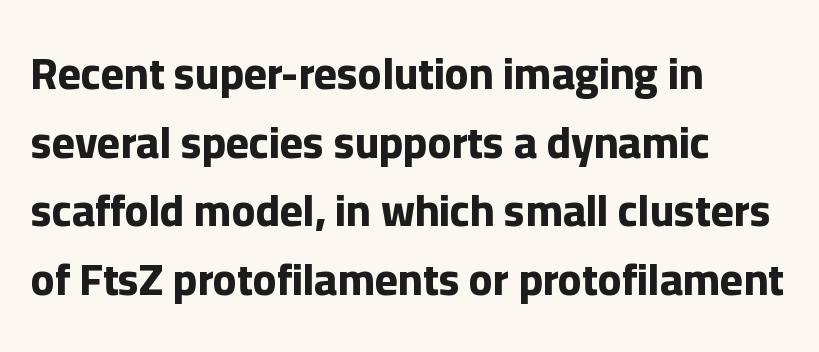
The image shows 44 px bold sans-serif type, upright; set left-aligned, normal line spacing (1.56x), normal letter spacing, not underlined; low stroke contrast and a medium x-height.
